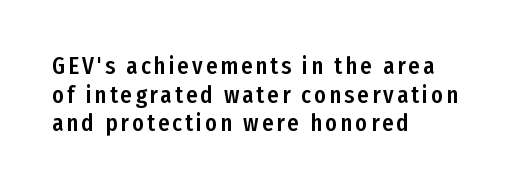
Bare-footed words on every line. Line starts are locked; line ends wander. Ascenders rise straight up at ninety degrees.
